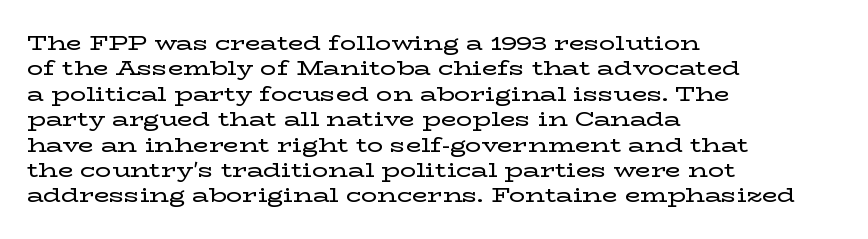
Q: Is the text italic (slanted)? A: No, it is upright.
Q: Is the text underlined? A: No.
Q: How is the paragraph aligned? A: Left-aligned.
Q: Is the spacing between letters normal or unusually wide? A: Normal.
Q: Is the spacing between lines tight, normal or loose? A: Normal.
